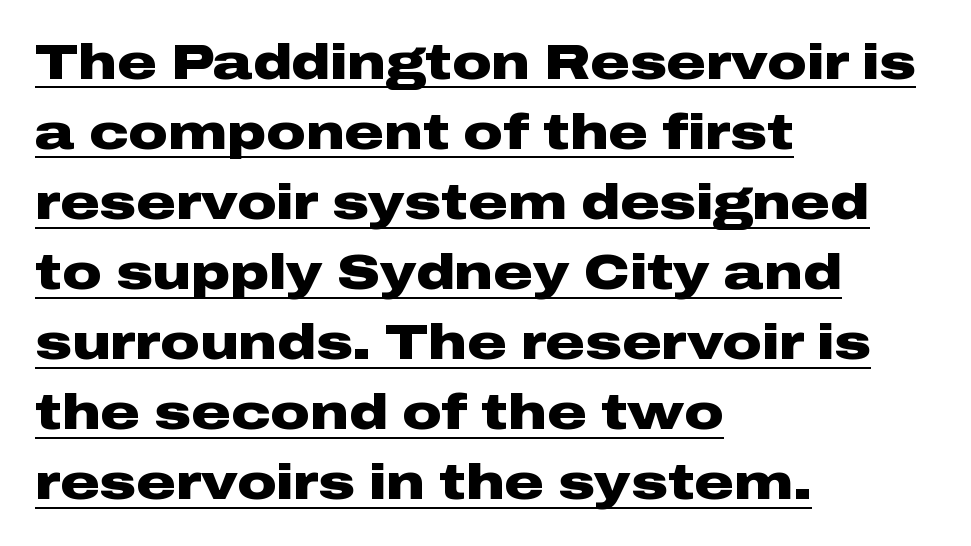
{"serif": "no", "italic": "no", "bold": "yes", "weight": "heavy", "width": "wide", "stroke_contrast": "low", "x_height": "medium", "monospaced": "no", "underline": "yes", "align": "left", "line_spacing": "normal", "line_spacing_ratio": 1.43, "letter_spacing": "normal", "letter_spacing_em": 0.0, "glyph_px": 49}
